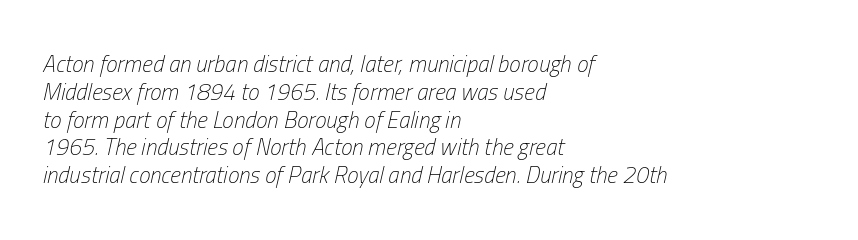
Observe the ordinary spacing: letters are neighbours, not strangers. A typesetter would mark this as italic. On a weight scale, this lands at 450 or below. Plain, unruled lines of type. One-word summary of the alignment: left.
